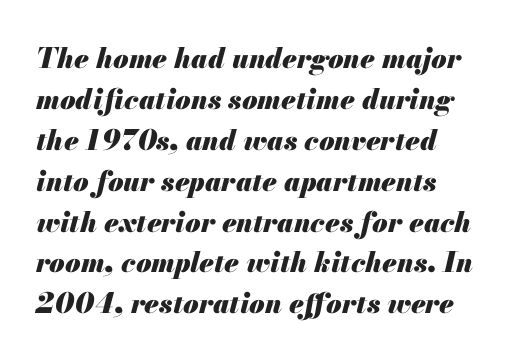
Q: Is the text bold? A: Yes.
Q: Is the text italic (slanted)? A: Yes, it leans right by about 13 degrees.
Q: Is the text underlined? A: No.
Q: How is the paragraph aligned? A: Left-aligned.
Q: Is the spacing between letters normal or unusually wide? A: Normal.
Q: Is the spacing between lines tight, normal or loose? A: Normal.
Q: Width (condensed, normal, or wide)? A: Normal.
Q: Stroke contrast? A: Medium.
Q: x-height? A: Small.
Q: Monospaced? A: No.
